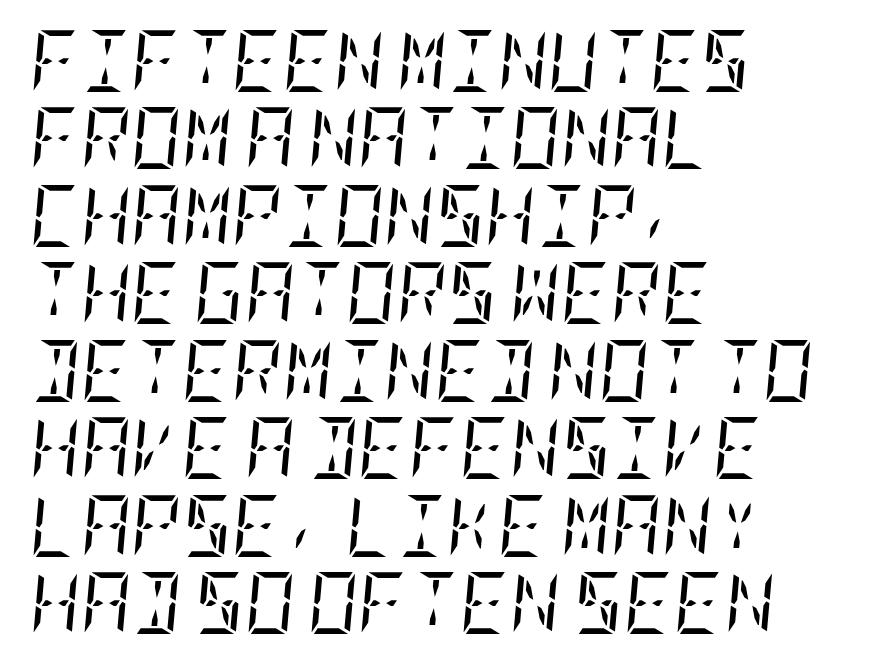
Q: Is the text bold? A: No.
Q: Is the text italic (slanted)? A: Yes, it leans right by about 5 degrees.
Q: Is the typeface a serif or a sans-serif typeface? A: Serif.
Q: Is the text underlined? A: No.
Q: How is the paragraph aligned? A: Left-aligned.
Q: Is the spacing between letters normal or unusually wide? A: Normal.
Q: Is the spacing between lines tight, normal or loose? A: Normal.
Q: Width (condensed, normal, or wide)? A: Condensed.
Q: Stroke contrast? A: Low.
Q: x-height? A: Large.
